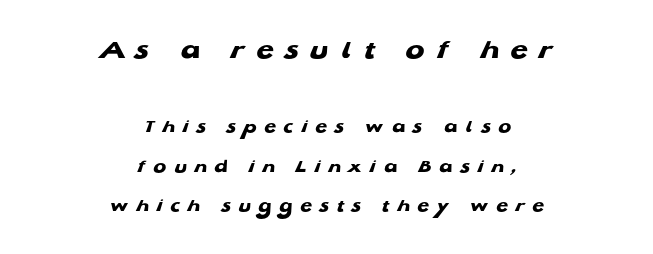
{"serif": "no", "bold": "yes", "weight": "heavy", "width": "wide", "stroke_contrast": "low", "x_height": "medium", "monospaced": "no", "underline": "no", "align": "center", "line_spacing": "loose", "line_spacing_ratio": 2.07, "letter_spacing": "wide", "letter_spacing_em": 0.41, "larger_block": "first", "size_ratio": 1.47, "glyph_px": 28}
